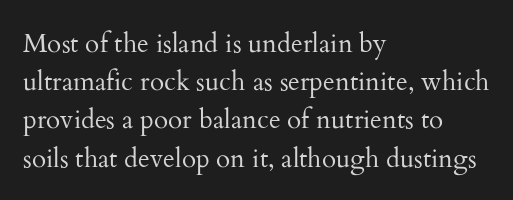
Q: Is the text bold? A: No.
Q: Is the text italic (slanted)? A: No, it is upright.
Q: Is the text underlined? A: No.
Q: How is the paragraph aligned? A: Left-aligned.
Q: Is the spacing between letters normal or unusually wide? A: Normal.
Q: Is the spacing between lines tight, normal or loose? A: Normal.
